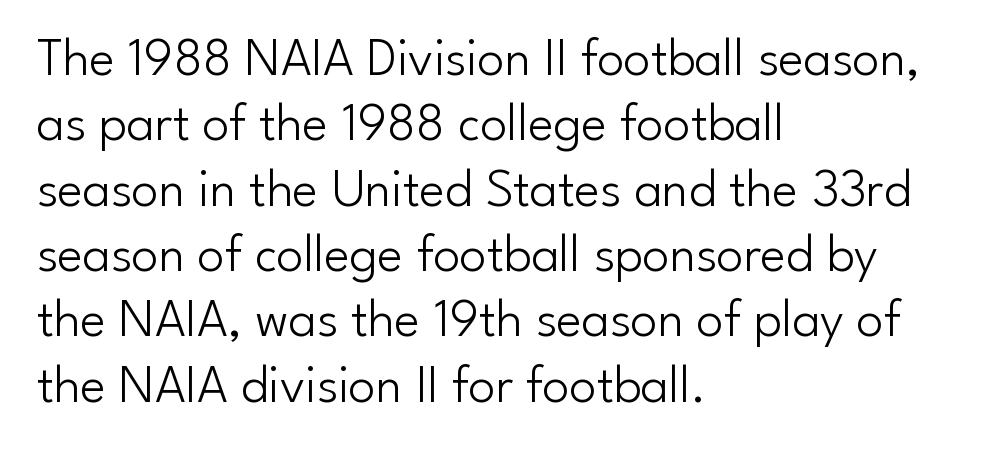
The image shows 54 px light sans-serif type, upright; set left-aligned, line spacing 1.21x, normal letter spacing, not underlined; low stroke contrast and a small x-height.
